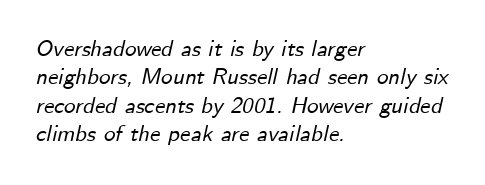
The image shows 23 px text type, italic (leaning right); set left-aligned, line spacing 1.23x, normal letter spacing, not underlined.
